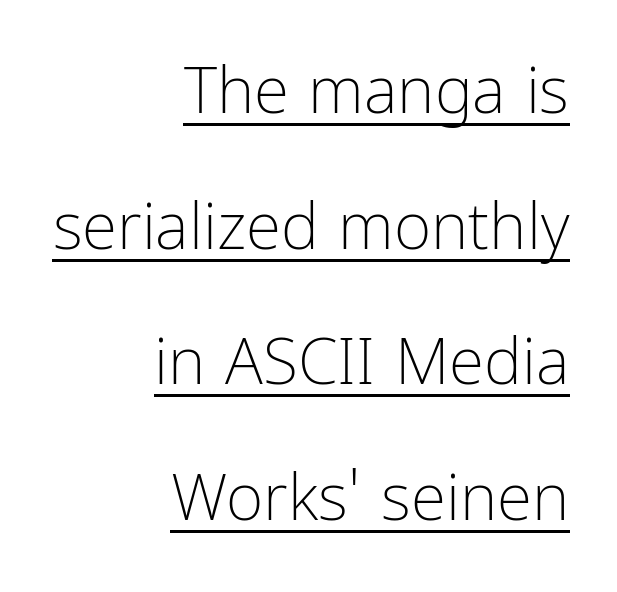
What decoration does the sample have? An underline. Each letter's strokes conclude bluntly, with no projecting serifs. Is the stroke heavy? The answer is a plain regular-or-lighter. The compositor pushed each line to the right boundary.
